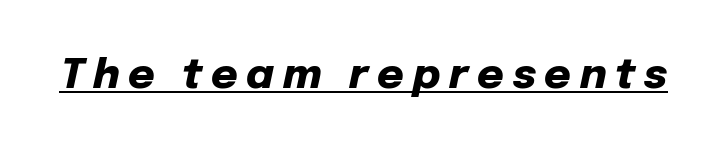
Q: Is the text bold? A: Yes.
Q: Is the text italic (slanted)? A: Yes, it leans right by about 12 degrees.
Q: Is the text underlined? A: Yes.
Q: Is the spacing between letters normal or unusually wide? A: Unusually wide.
Q: Width (condensed, normal, or wide)? A: Normal.
Q: Stroke contrast? A: Low.
Q: x-height? A: Medium.
Q: Monospaced? A: No.
